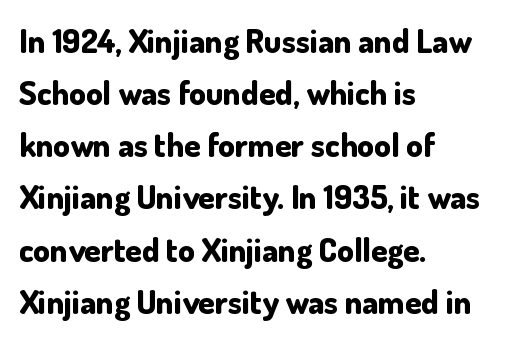
Summary of weight: heavy, a full bold. Posture: upright roman. You could call the tracking neutral — neither tight nor loose. The compositor pushed each line to the left boundary. Think of a printed novel: that variable character pitch is what you see here. I'd call this a sans setting — the letters go barefoot.
